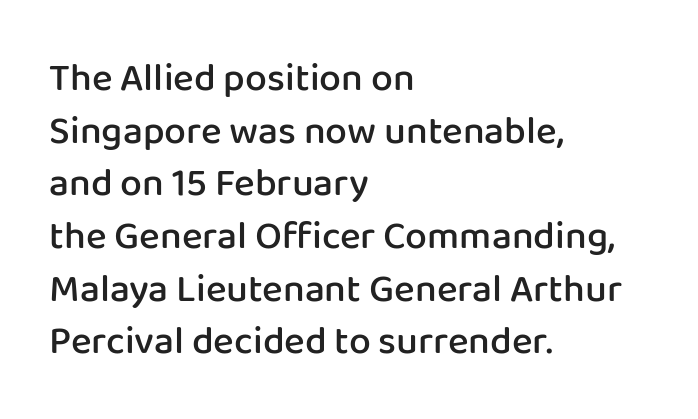
The image shows 39 px semibold sans-serif type, upright; set left-aligned, normal line spacing (1.35x), normal letter spacing, not underlined; low stroke contrast and a medium x-height.
